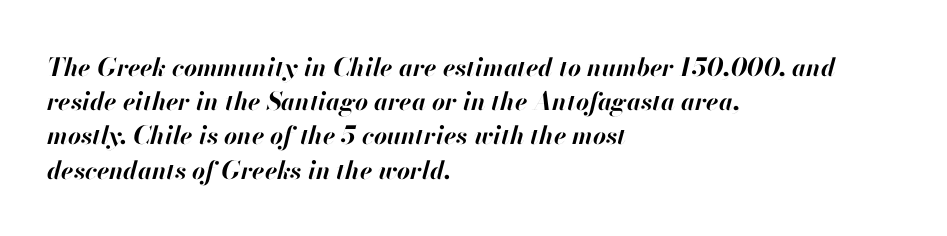
The image shows 25 px bold type, italic (leaning right); set left-aligned, normal line spacing (1.37x), normal letter spacing, not underlined.
